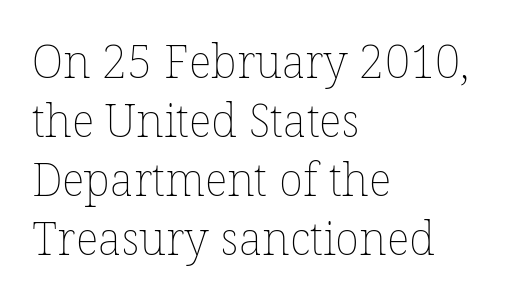
The image shows 45 px thin type, upright; set left-aligned, normal line spacing (1.31x), normal letter spacing, not underlined; low stroke contrast and a medium x-height.
